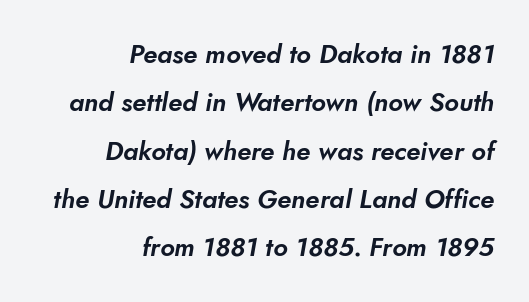
{"underline": "no", "align": "right", "line_spacing_ratio": 1.86, "letter_spacing": "normal", "letter_spacing_em": 0.0, "glyph_px": 26}
